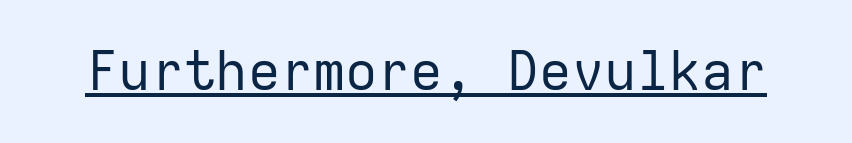
{"serif": "no", "italic": "no", "bold": "no", "weight": "regular", "width": "normal", "stroke_contrast": "low", "x_height": "medium", "monospaced": "yes", "underline": "yes", "letter_spacing": "normal", "letter_spacing_em": 0.0, "glyph_px": 54}
